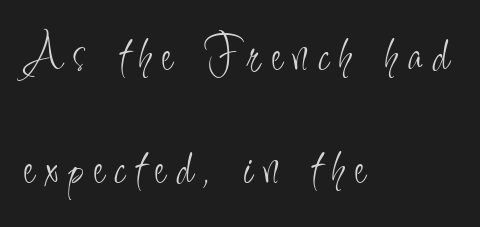
{"serif": "no", "bold": "no", "weight": "light", "width": "condensed", "stroke_contrast": "low", "x_height": "small", "monospaced": "no", "underline": "no", "align": "left", "line_spacing": "loose", "line_spacing_ratio": 2.18, "letter_spacing": "wide", "letter_spacing_em": 0.21, "glyph_px": 52}
